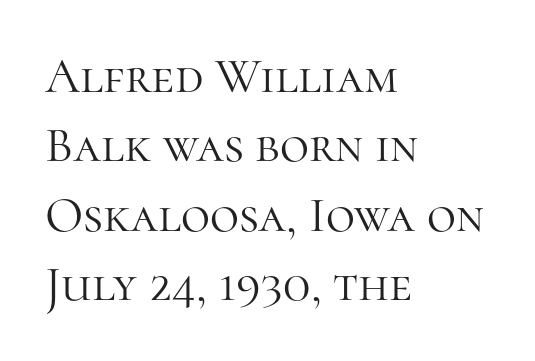
The baseline area is clear. Notice how the passage keeps a crisp vertical edge on the left only. Examine the stroke ends and you'll spot serifs. Looks like regular typesetting: each glyph gets only the width it needs.
